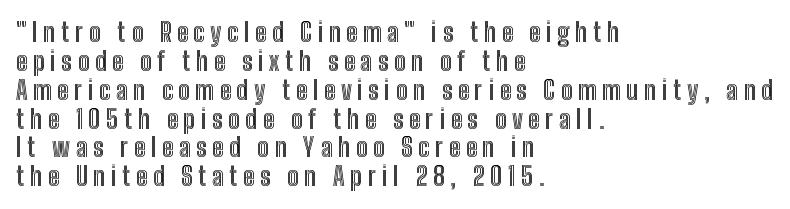
Which margin do the lines hug? The left one — the right edge is uneven. Nope, not italic — everything's standing straight. Regarding leading, the lines here are crowded together. Underlining? Definitely not there. Characters follow at a spacing far wider than the type designer built in.
